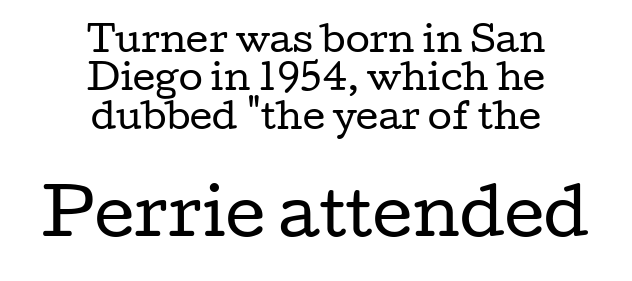
The image shows 62 px regular-weight, wide serif type, upright; set centered, tight line spacing (1.1x), normal letter spacing, not underlined; the second (bottom) block is 1.77x larger; low stroke contrast and a medium x-height.
